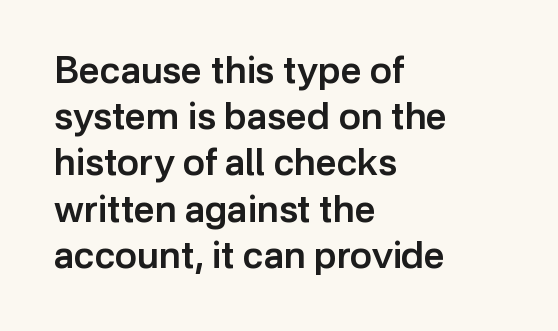
The image shows 37 px semibold sans-serif type, upright; set left-aligned, normal line spacing (1.25x), normal letter spacing, not underlined; low stroke contrast and a medium x-height.
